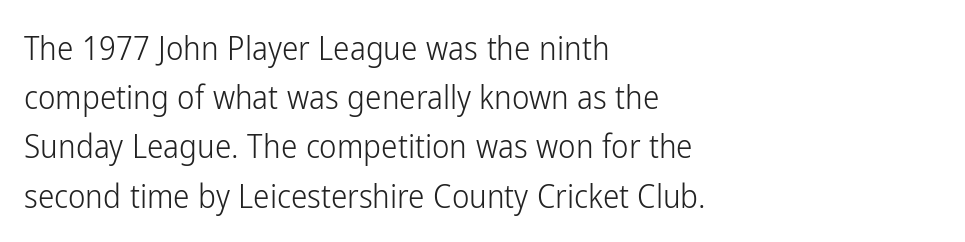
Vertical stems look standard width or narrower in stroke. The passage shown is typed in a proportional face where columns would drift. Quick note: interline space is typical. Bare-footed words on every line.
